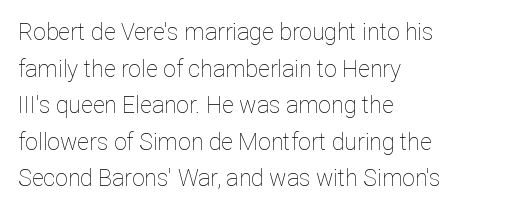
Q: Is the text bold? A: No.
Q: Is the text italic (slanted)? A: No, it is upright.
Q: Is the text underlined? A: No.
Q: How is the paragraph aligned? A: Left-aligned.
Q: Is the spacing between letters normal or unusually wide? A: Normal.
Q: Is the spacing between lines tight, normal or loose? A: Normal.
